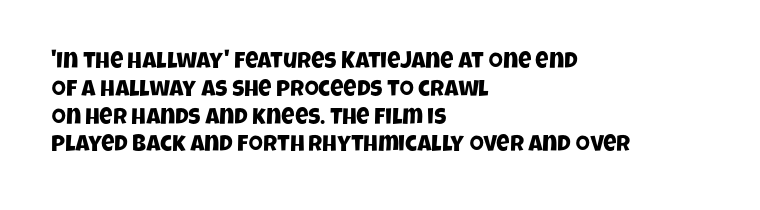
The image shows 23 px text type; set left-aligned, line spacing 1.21x, normal letter spacing, not underlined.
